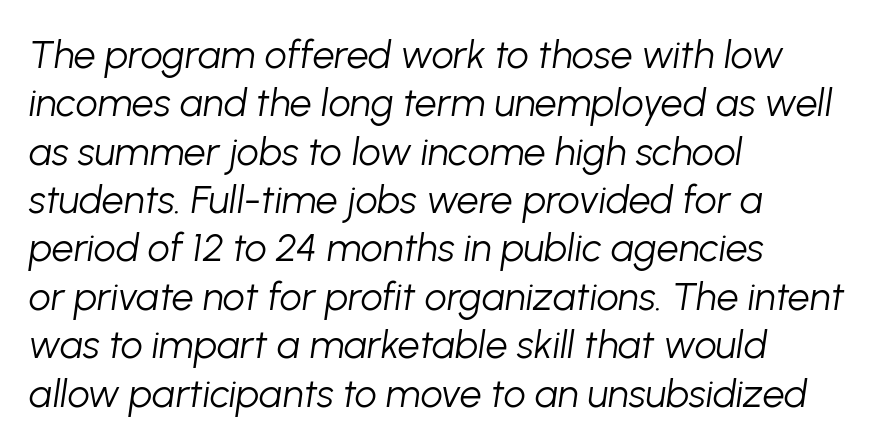
Designer's note — italics engaged. The letters look calm and open, with moderate or lighter stems. Decoration check: the copy has no underline. Line starts are locked; line ends wander. A typesetter would call this proportional, since set widths differ per character.
